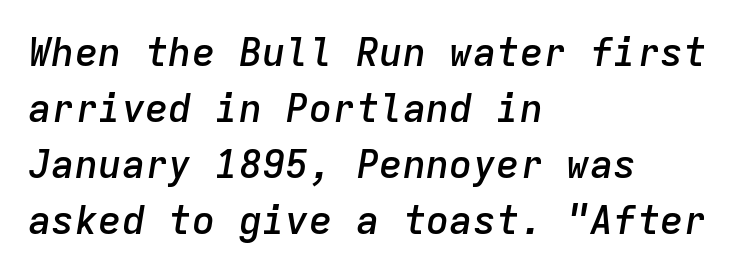
{"italic": "yes", "lean": "right", "slant_degrees": 9, "bold": "semi", "weight": "semibold", "width": "normal", "stroke_contrast": "low", "x_height": "medium", "monospaced": "yes", "underline": "no", "align": "left", "line_spacing": "normal", "line_spacing_ratio": 1.44, "letter_spacing": "normal", "letter_spacing_em": 0.0, "glyph_px": 39}
